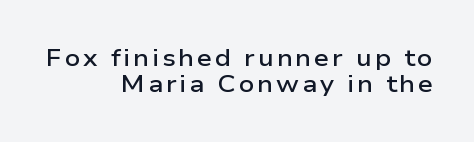
{"italic": "no", "bold": "semi", "underline": "no", "align": "right", "line_spacing": "tight", "line_spacing_ratio": 1.08, "glyph_px": 24}
